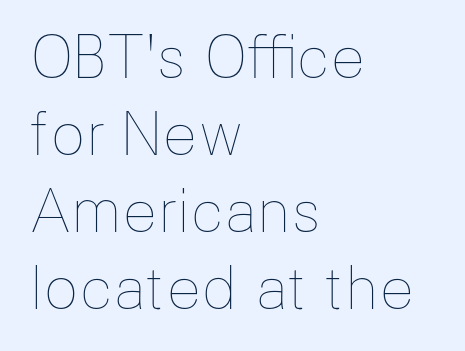
Leftover space on each line is placed entirely after the last word. This rendering leaves character spacing at its baseline value. The passage shown is not bold in any degree. The passage shown is typed in a proportional face where columns would drift. Students, observe: this is what conventionally led text looks like. Clear beneath every line of the passage.
